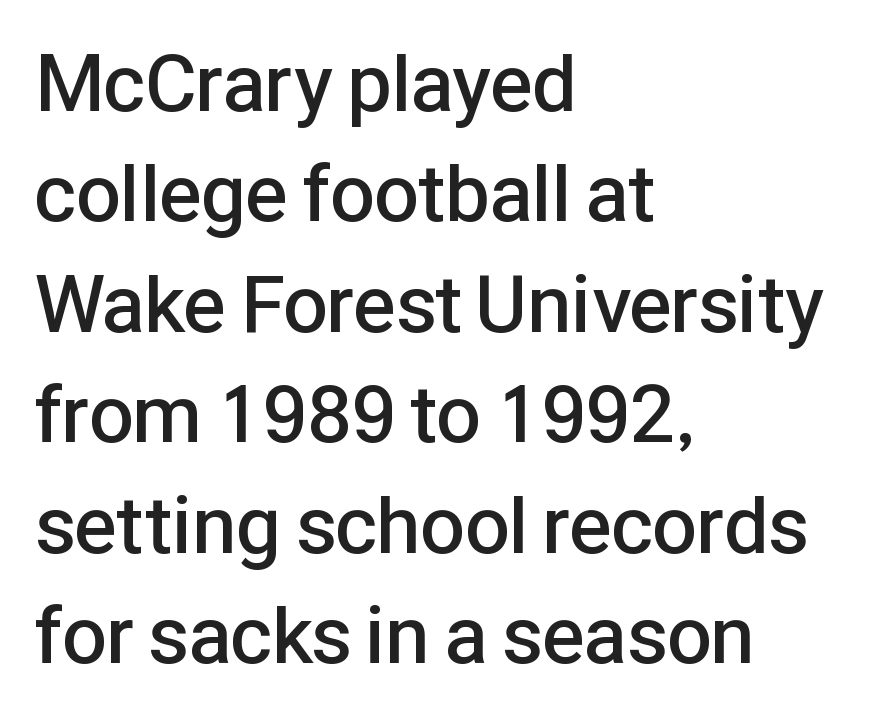
The image shows 80 px semibold sans-serif type, upright; set left-aligned, normal line spacing (1.38x), normal letter spacing, not underlined; low stroke contrast and a medium x-height.
